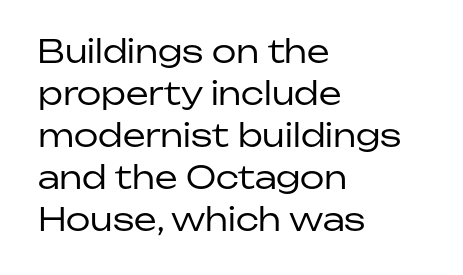
The image shows 32 px regular-weight sans-serif type, upright; set left-aligned, normal line spacing (1.31x), normal letter spacing, not underlined; low stroke contrast and a medium x-height.
